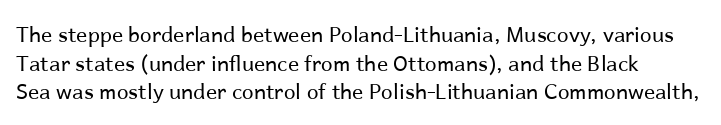
{"italic": "no", "bold": "no", "underline": "no", "line_spacing": "normal", "line_spacing_ratio": 1.36, "letter_spacing": "normal", "letter_spacing_em": 0.0, "glyph_px": 21}
